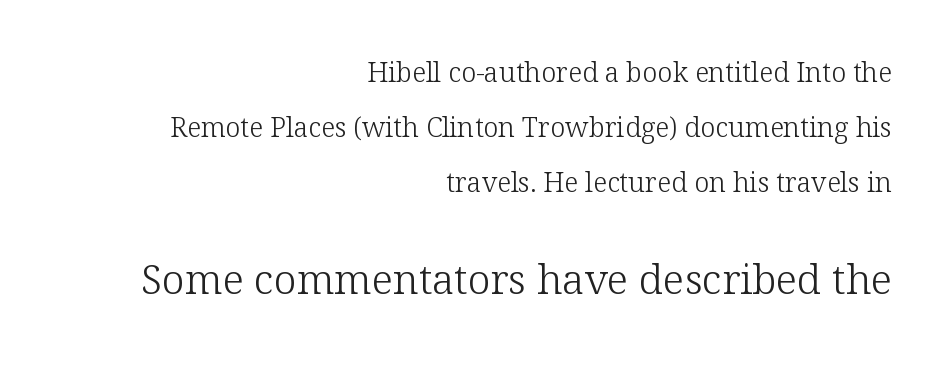
Beneath every word, the page is bare. In terms of posture, this sample is upright. Notice how the passage keeps a crisp vertical edge on the right only. Do the characters align in a grid? No, the font is proportional.
